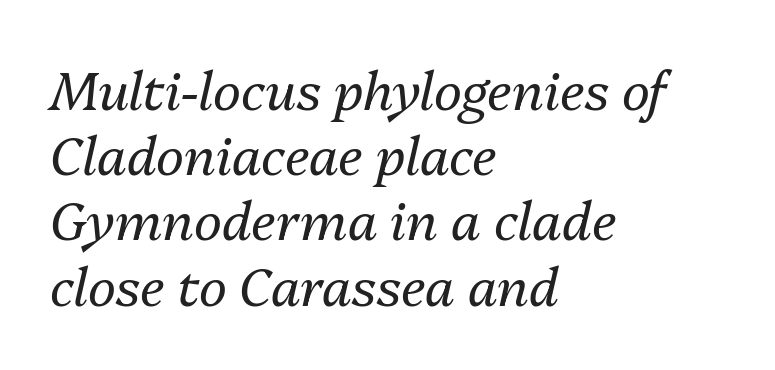
The space beneath each line is pristine and unruled. Is the block centered? No — it sits flush against the left margin. Varying glyph widths throughout — classic text-font behaviour. The lettering tilts uniformly, giving the passage an italic look.
